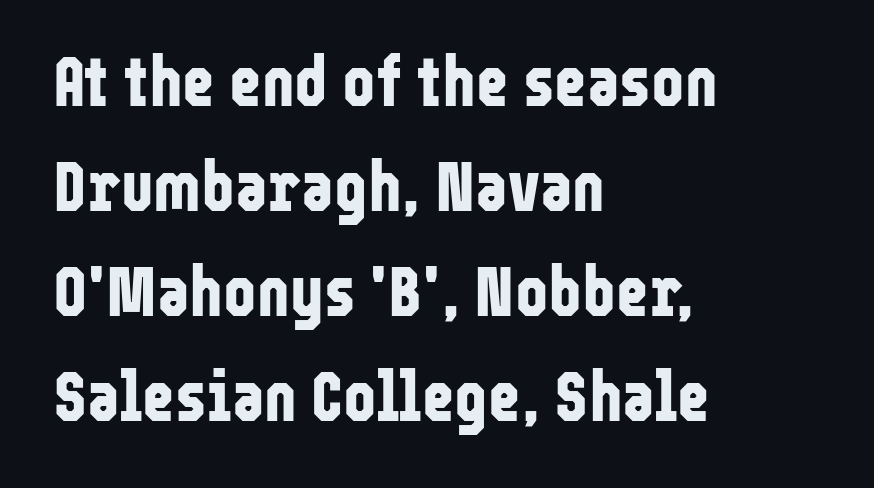
The type family on display is of the sans-serif kind. Varying glyph widths throughout — classic text-font behaviour. Descenders are the only things crossing below the line. Rendered with straight, roman letterforms. The sample has been set heavy, in full bold. Where is the straight margin? On the left.
